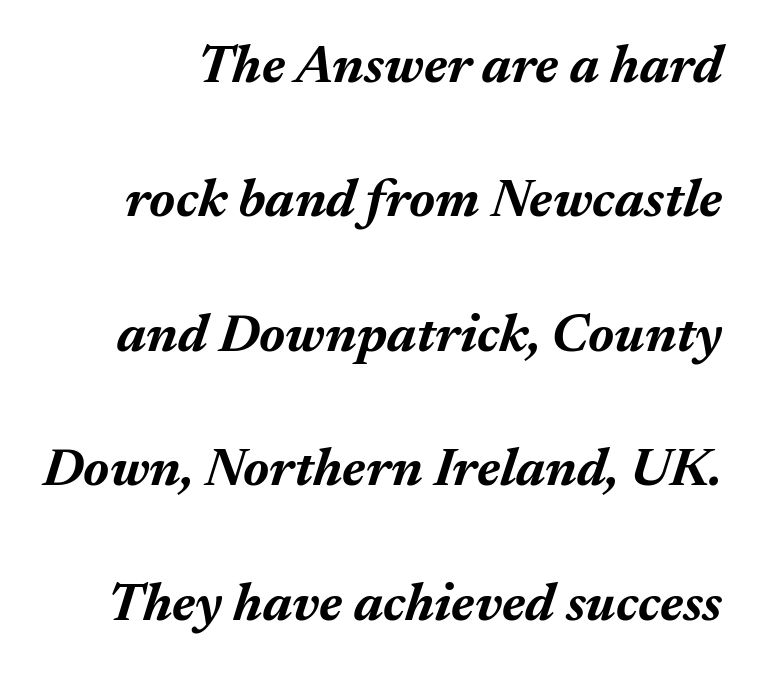
Q: Is the text bold? A: Yes.
Q: Is the text italic (slanted)? A: Yes, it leans right by about 17 degrees.
Q: Is the text underlined? A: No.
Q: Is the spacing between letters normal or unusually wide? A: Normal.
Q: Is the spacing between lines tight, normal or loose? A: Loose.
Q: Width (condensed, normal, or wide)? A: Normal.
Q: Stroke contrast? A: Medium.
Q: x-height? A: Medium.
Q: Monospaced? A: No.
